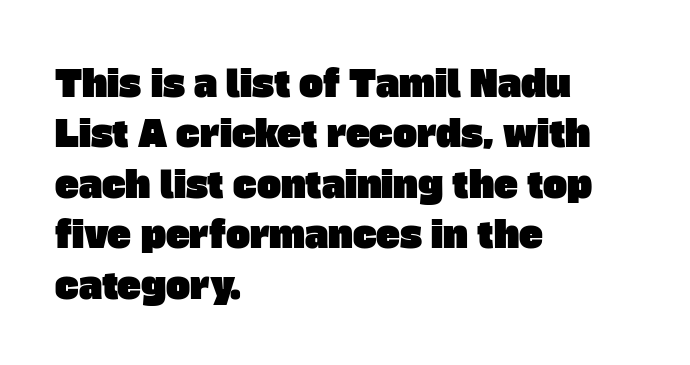
Q: Is the typeface a serif or a sans-serif typeface? A: Sans-serif.
Q: Is the text underlined? A: No.
Q: How is the paragraph aligned? A: Left-aligned.
Q: Is the spacing between letters normal or unusually wide? A: Normal.
Q: Is the spacing between lines tight, normal or loose? A: Normal.
Q: Width (condensed, normal, or wide)? A: Normal.
Q: Stroke contrast? A: Low.
Q: x-height? A: Large.
Q: Monospaced? A: No.
